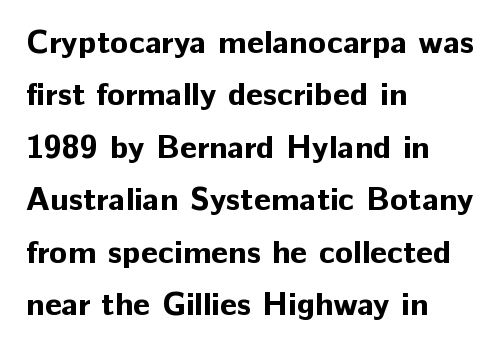
The image shows 33 px bold sans-serif type, upright; set left-aligned, normal line spacing (1.59x), normal letter spacing, not underlined; low stroke contrast and a medium x-height.
